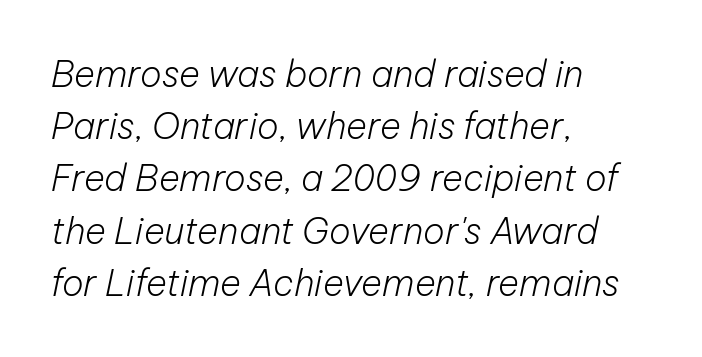
The image shows 36 px light type, italic (leaning right); set left-aligned, normal line spacing (1.45x), normal letter spacing, not underlined; low stroke contrast and a medium x-height.
